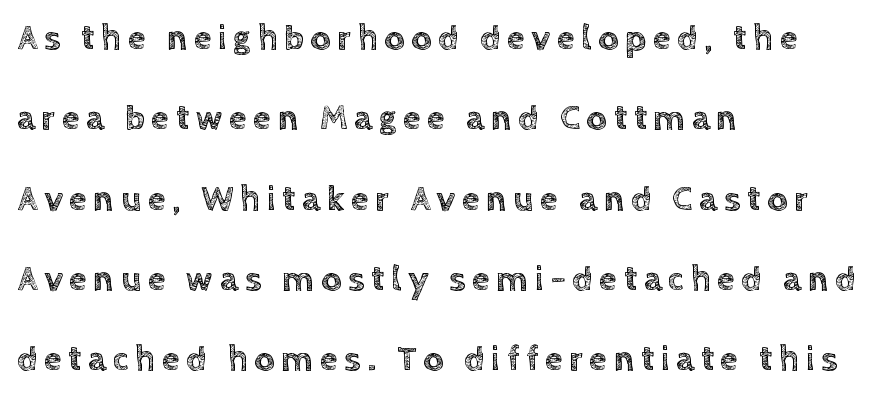
Q: Is the text italic (slanted)? A: No, it is upright.
Q: Is the text underlined? A: No.
Q: How is the paragraph aligned? A: Left-aligned.
Q: Is the spacing between lines tight, normal or loose? A: Loose.
Q: Width (condensed, normal, or wide)? A: Normal.
Q: x-height? A: Large.
Q: Monospaced? A: No.
